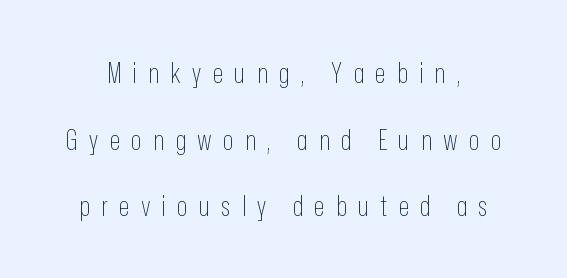
The strokes carry an ordinary text weight at most. Rendered with straight, roman letterforms. The letterforms stand isolated, each surrounded by extra space. The foot of each line stays bare and open.
